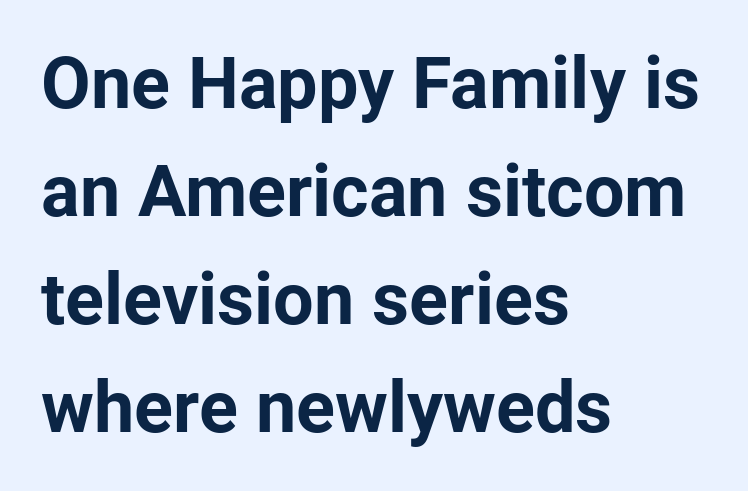
Q: Is the text bold? A: Yes.
Q: Is the text italic (slanted)? A: No, it is upright.
Q: Is the typeface a serif or a sans-serif typeface? A: Sans-serif.
Q: Is the text underlined? A: No.
Q: How is the paragraph aligned? A: Left-aligned.
Q: Is the spacing between letters normal or unusually wide? A: Normal.
Q: Is the spacing between lines tight, normal or loose? A: Normal.
Q: Width (condensed, normal, or wide)? A: Normal.
Q: Stroke contrast? A: Low.
Q: x-height? A: Medium.
Q: Monospaced? A: No.
